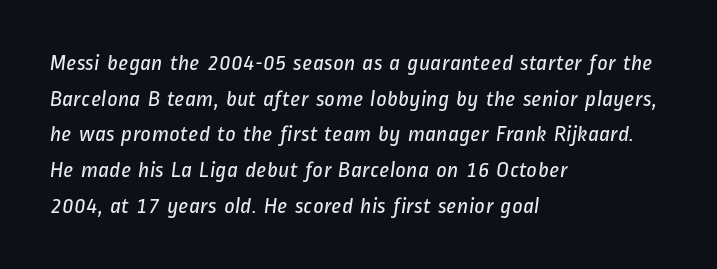
{"bold": "no", "underline": "no", "align": "left", "line_spacing": "normal", "line_spacing_ratio": 1.55, "letter_spacing": "normal", "letter_spacing_em": 0.0, "glyph_px": 23}
